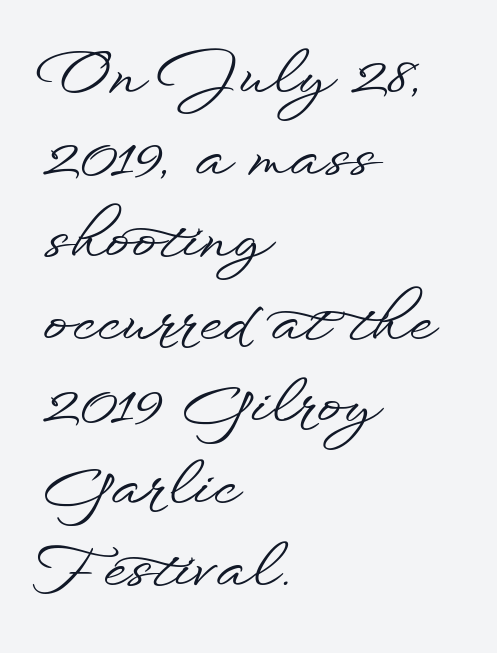
Q: Is the text italic (slanted)? A: Yes.
Q: Is the typeface a serif or a sans-serif typeface? A: Sans-serif.
Q: Is the text underlined? A: No.
Q: How is the paragraph aligned? A: Left-aligned.
Q: Is the spacing between letters normal or unusually wide? A: Normal.
Q: Is the spacing between lines tight, normal or loose? A: Normal.
Q: Width (condensed, normal, or wide)? A: Wide.
Q: Stroke contrast? A: Low.
Q: x-height? A: Small.
Q: Monospaced? A: No.
